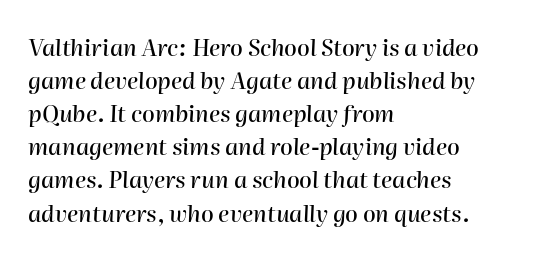
Q: Is the text italic (slanted)? A: Yes, it leans right by about 2 degrees.
Q: Is the text underlined? A: No.
Q: How is the paragraph aligned? A: Left-aligned.
Q: Is the spacing between letters normal or unusually wide? A: Normal.
Q: Is the spacing between lines tight, normal or loose? A: Normal.
